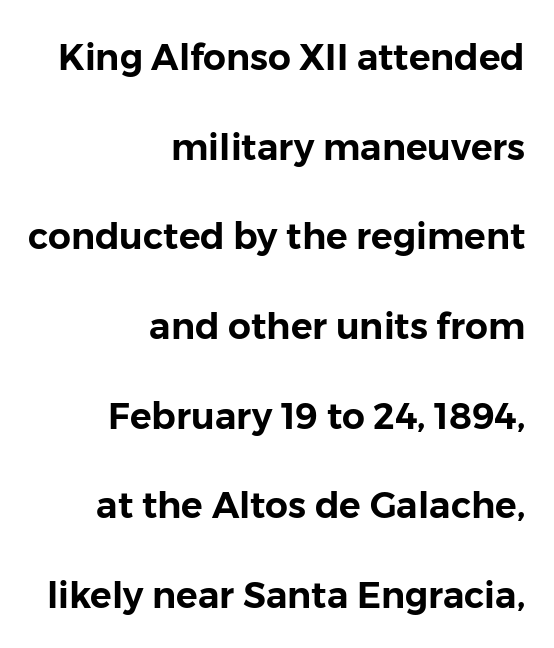
One glance says open: line gaps are wider than usual. The passage shown is typed in a proportional face where columns would drift. Nope, no serifs anywhere on these letters. These lines stack with their right ends in a neat column.
